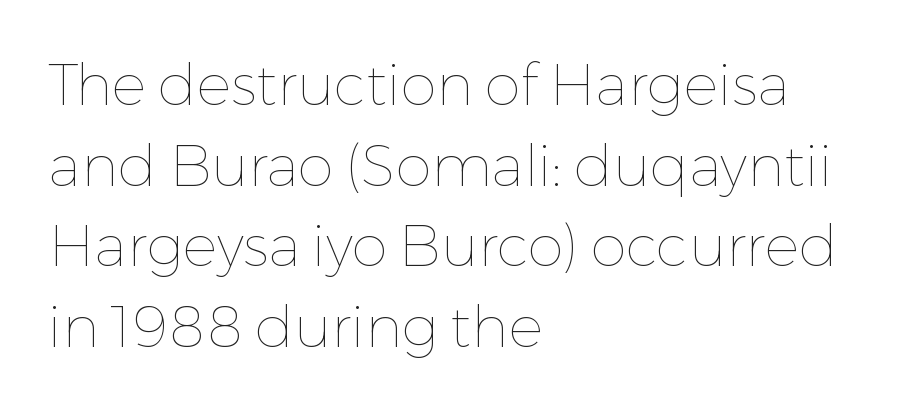
Check the space under the baseline: it is left empty. If you drew a ruler down the left edge, every line would touch it. These lines sit exactly where default settings would place them. Every character sits straight up, as roman type does. Each letter keeps its own natural width here, so spacing adapts to shape.
